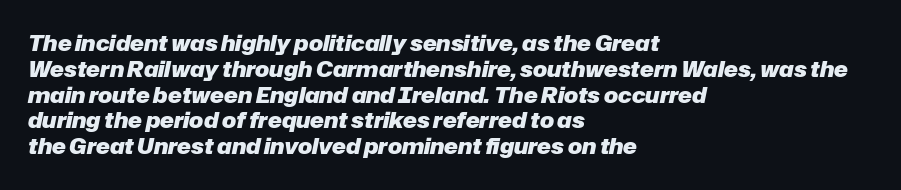
{"italic": "yes", "lean": "right", "slant_degrees": 12, "bold": "yes", "underline": "no", "align": "left", "line_spacing_ratio": 1.23, "letter_spacing": "normal", "letter_spacing_em": 0.0, "glyph_px": 21}
